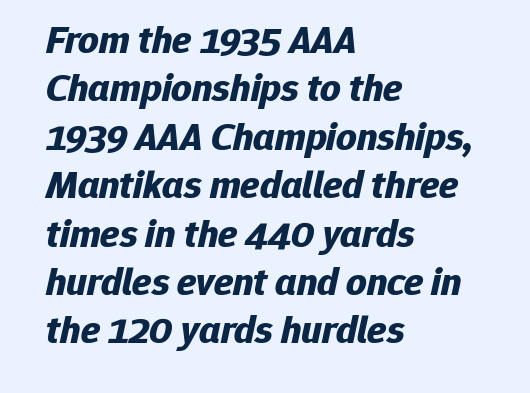
The image shows 40 px bold type, italic (leaning right); set left-aligned, line spacing 1.21x, normal letter spacing, not underlined; low stroke contrast and a medium x-height.
